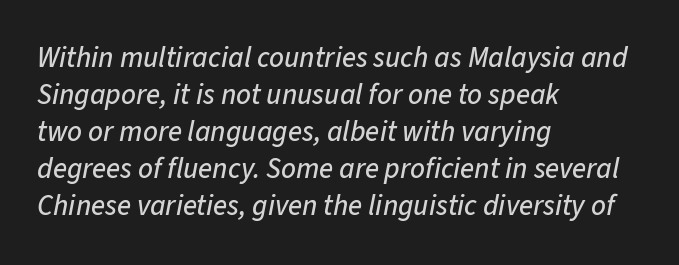
The image shows 29 px text type, italic (leaning right); set left-aligned, normal line spacing (1.28x), normal letter spacing, not underlined; low stroke contrast and a medium x-height.
